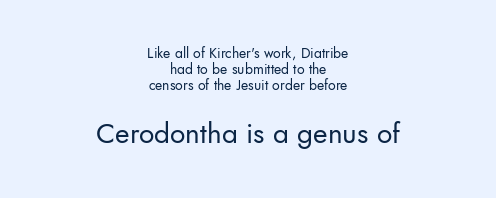
The image shows 28 px regular-weight sans-serif type, upright; set centered, tight line spacing (1.14x), normal letter spacing, not underlined; the second (bottom) block is 2.0x larger; low stroke contrast and a small x-height.
